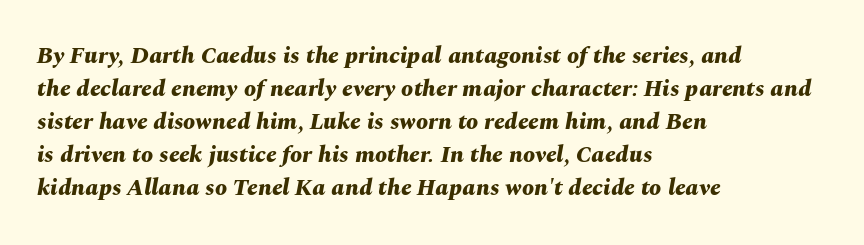
The image shows 24 px bold type, italic (leaning right); set left-aligned, normal line spacing (1.38x), normal letter spacing, not underlined.
